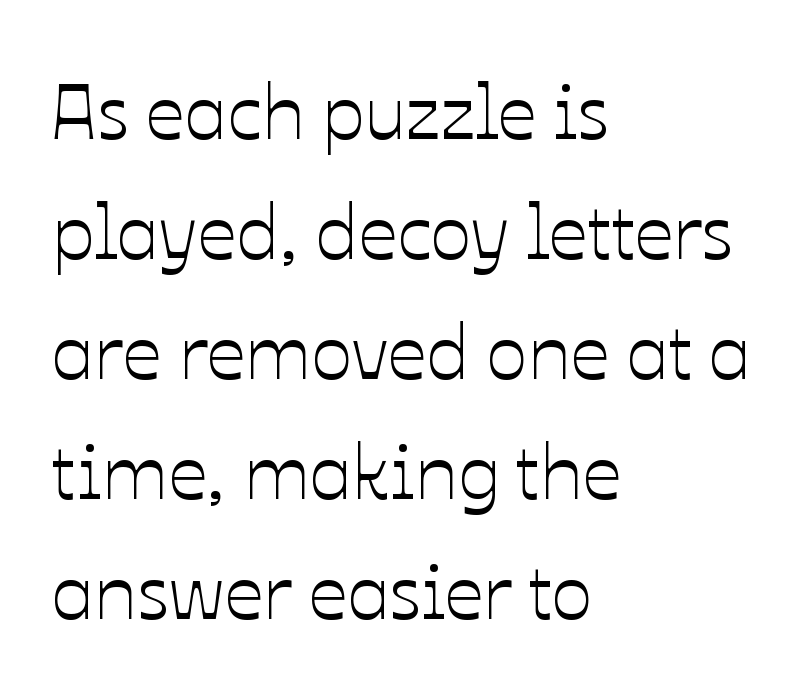
{"italic": "no", "width": "normal", "stroke_contrast": "low", "x_height": "medium", "monospaced": "no", "underline": "no", "align": "left", "line_spacing": "normal", "line_spacing_ratio": 1.56, "letter_spacing": "normal", "letter_spacing_em": 0.0, "glyph_px": 77}
